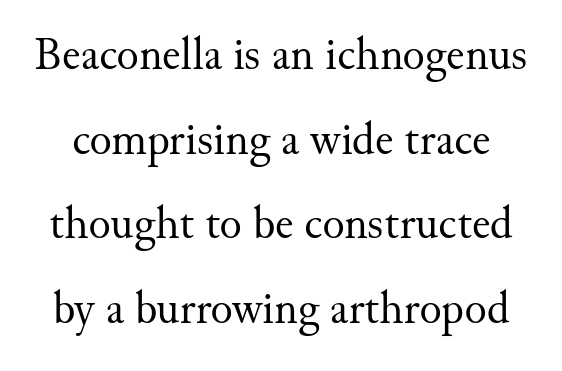
{"serif": "yes", "italic": "no", "bold": "no", "weight": "regular", "width": "normal", "stroke_contrast": "medium", "x_height": "small", "monospaced": "no", "underline": "no", "line_spacing_ratio": 1.84, "letter_spacing": "normal", "letter_spacing_em": 0.0, "glyph_px": 46}
